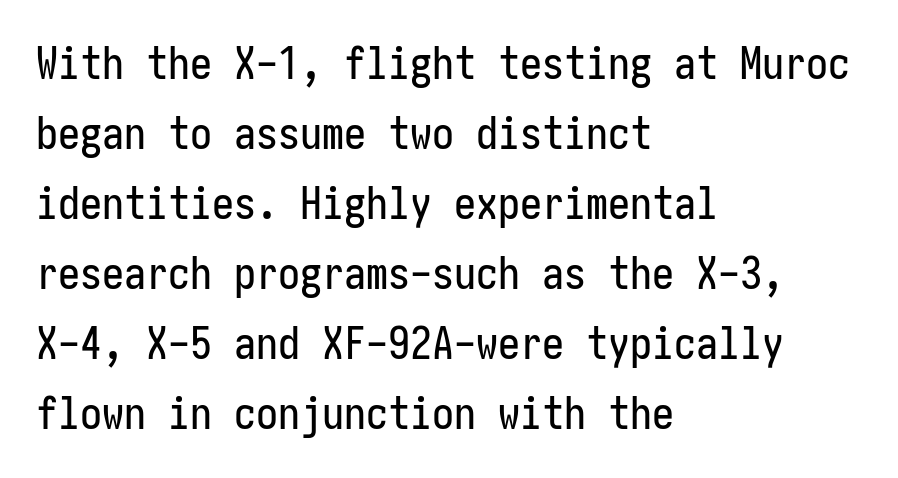
{"serif": "no", "italic": "no", "width": "condensed", "stroke_contrast": "low", "x_height": "medium", "underline": "no", "align": "left", "line_spacing": "normal", "line_spacing_ratio": 1.59, "letter_spacing": "normal", "letter_spacing_em": 0.0, "glyph_px": 44}
